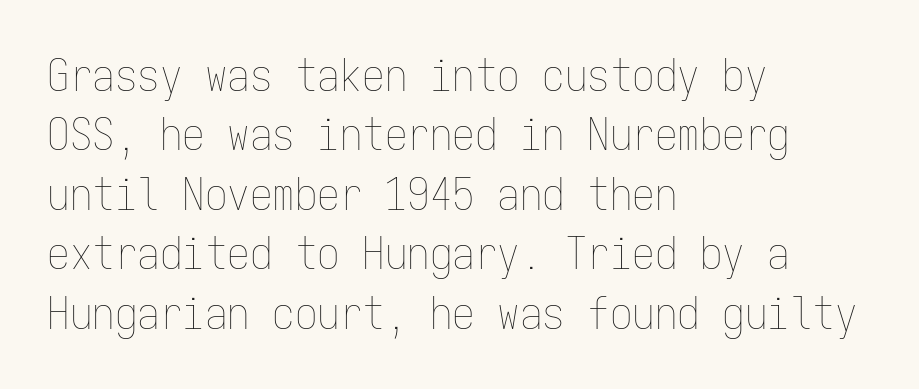
{"italic": "no", "bold": "no", "weight": "thin", "width": "condensed", "stroke_contrast": "low", "x_height": "medium", "monospaced": "yes", "underline": "no", "align": "left", "line_spacing": "normal", "line_spacing_ratio": 1.32, "letter_spacing": "normal", "letter_spacing_em": 0.0, "glyph_px": 45}
